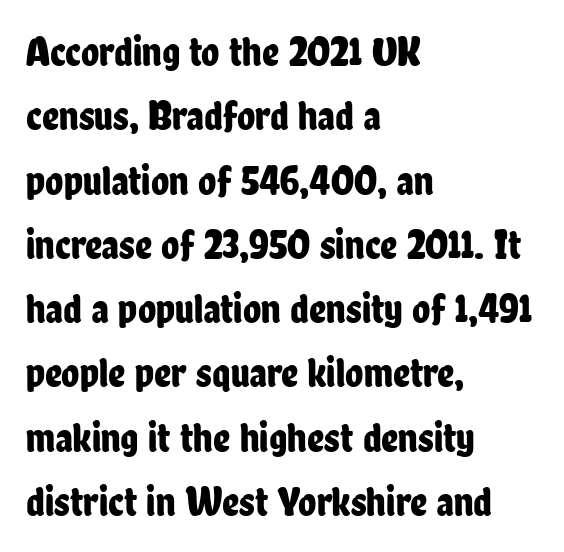
The image shows 42 px condensed sans-serif type, upright; set left-aligned, normal line spacing (1.53x), normal letter spacing, not underlined; low stroke contrast and a medium x-height.
